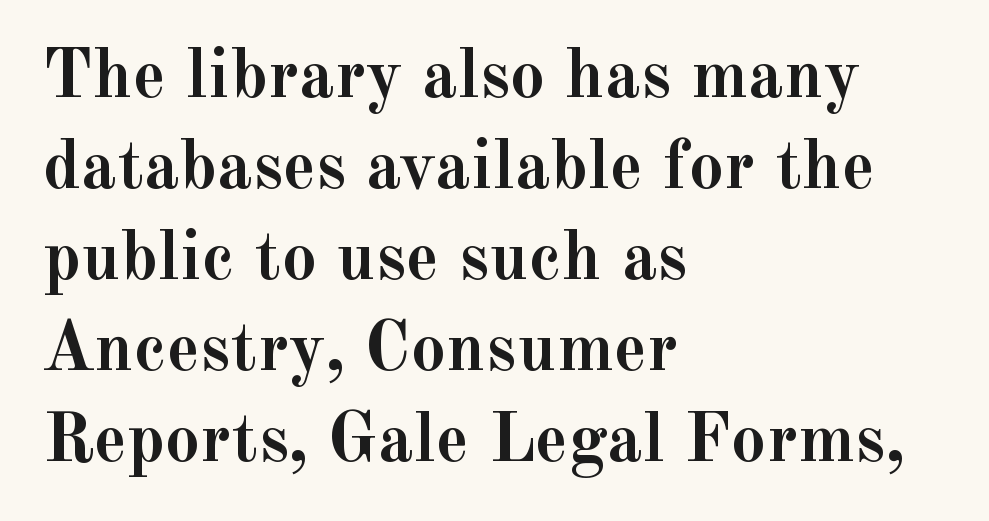
{"serif": "yes", "italic": "no", "bold": "yes", "weight": "semibold", "width": "normal", "x_height": "small", "monospaced": "no", "underline": "no", "align": "left", "line_spacing": "normal", "line_spacing_ratio": 1.3, "letter_spacing": "normal", "letter_spacing_em": 0.0, "glyph_px": 70}
